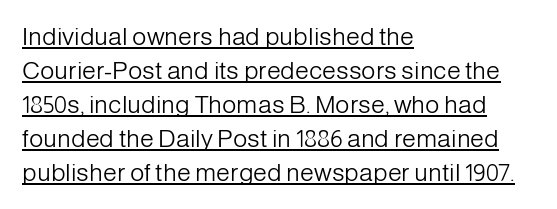
The image shows 25 px text type, upright; set left-aligned, normal line spacing (1.36x), normal letter spacing, underlined.
